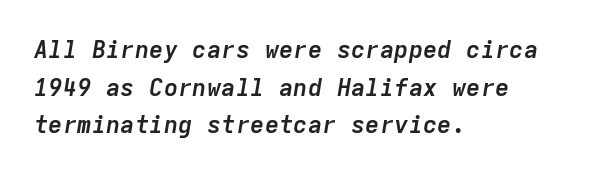
The image shows 24 px bold type, italic (leaning right); set left-aligned, normal line spacing (1.57x), normal letter spacing, not underlined.
